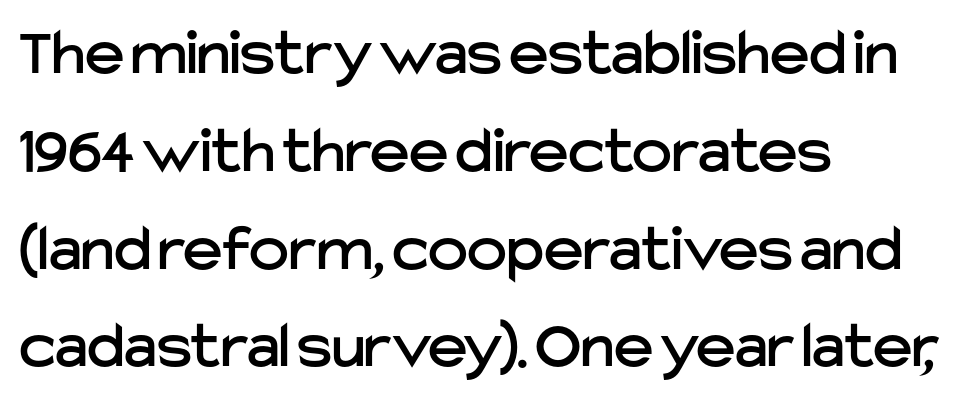
{"serif": "no", "italic": "no", "width": "normal", "stroke_contrast": "low", "x_height": "medium", "monospaced": "no", "underline": "no", "align": "left", "line_spacing": "normal", "line_spacing_ratio": 1.46, "letter_spacing": "normal", "letter_spacing_em": 0.0, "glyph_px": 67}
